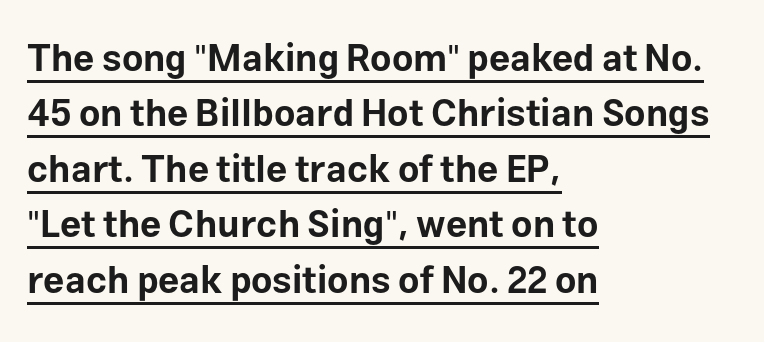
The image shows 37 px bold sans-serif type, upright; set left-aligned, normal line spacing (1.5x), normal letter spacing, underlined; low stroke contrast and a medium x-height.
